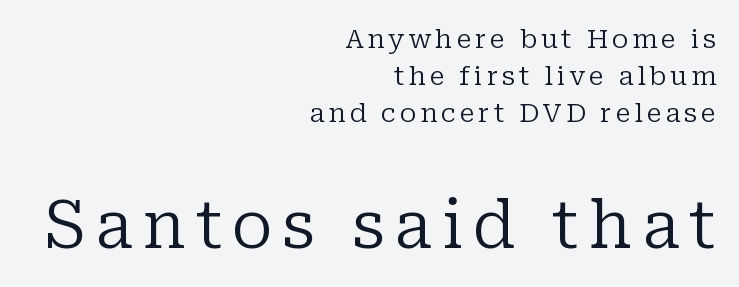
Vertical spacing — default. Top chunk: small. Bottom chunk: large. Little horizontal feet cap the strokes, marking this as serif type. Anything drawn beneath the words? Only blank space. The face looks like a standard text weight, possibly lighter.
